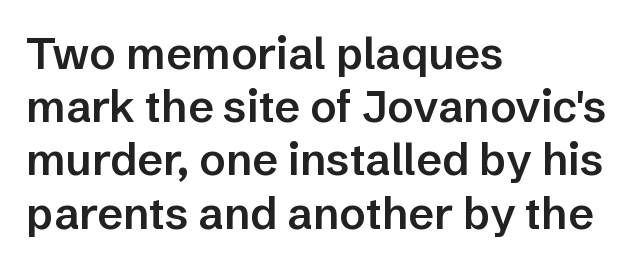
{"serif": "no", "italic": "no", "bold": "semi", "weight": "semibold", "width": "normal", "stroke_contrast": "low", "x_height": "medium", "monospaced": "no", "underline": "no", "align": "left", "line_spacing_ratio": 1.21, "letter_spacing": "normal", "letter_spacing_em": 0.0, "glyph_px": 44}
